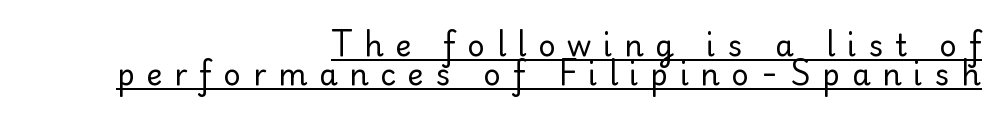
The image shows 30 px regular-weight sans-serif type, upright; set right-aligned, tight line spacing (0.97x), unusually wide letter spacing (+0.39 em), underlined; low stroke contrast and a small x-height.
